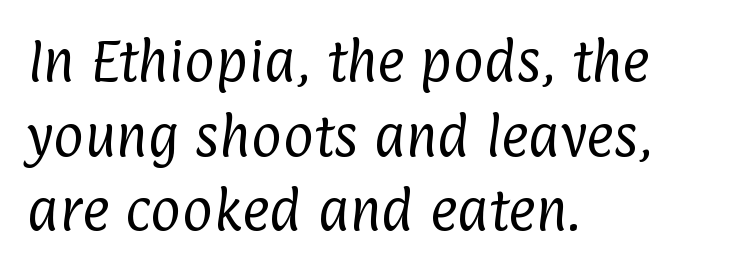
The image shows 47 px regular-weight, condensed sans-serif type; set left-aligned, normal line spacing (1.59x), normal letter spacing, not underlined; low stroke contrast and a medium x-height.
